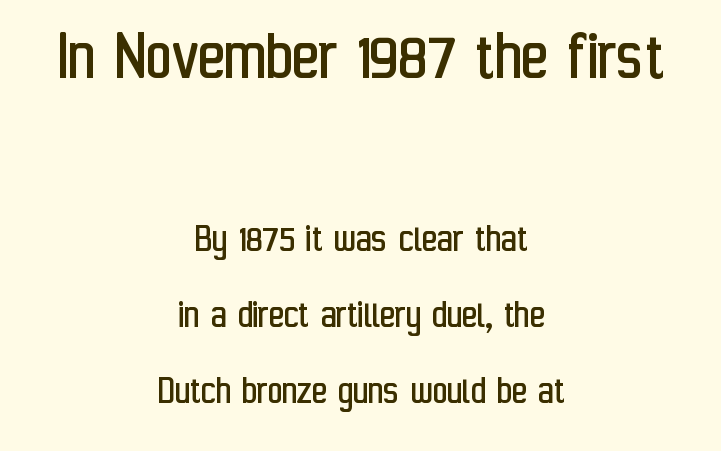
The image shows 72 px regular-weight, condensed sans-serif type, upright; set centered, line spacing 1.86x, normal letter spacing, not underlined; the first (top) block is 1.76x larger; low stroke contrast and a medium x-height.
